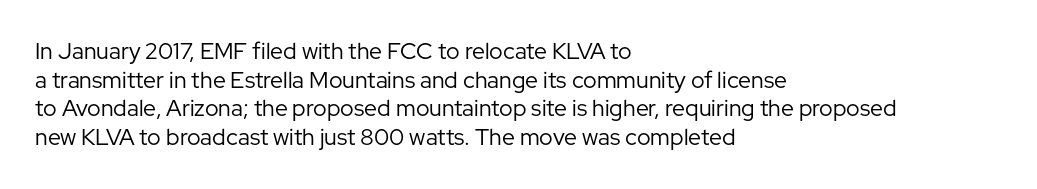
Q: Is the text bold? A: No.
Q: Is the text italic (slanted)? A: No, it is upright.
Q: Is the text underlined? A: No.
Q: How is the paragraph aligned? A: Left-aligned.
Q: Is the spacing between letters normal or unusually wide? A: Normal.
Q: Is the spacing between lines tight, normal or loose? A: Normal.
